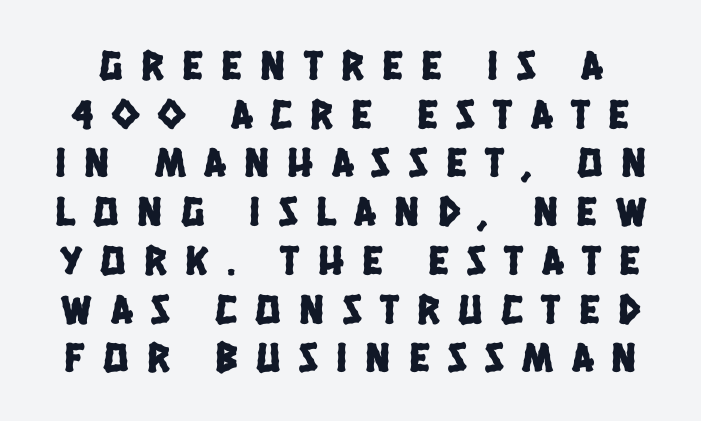
Grotesque or geometric, the face here clearly has no serifs. The passage shown is not underscored anywhere. Character widths vary here, with narrow letters taking less room than wide ones. Honestly, the letter spacing is so wide it's the main thing you notice.
